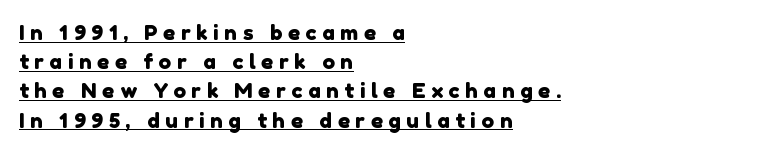
The image shows 21 px text type; set left-aligned, normal line spacing (1.39x), unusually wide letter spacing (+0.27 em), underlined.
